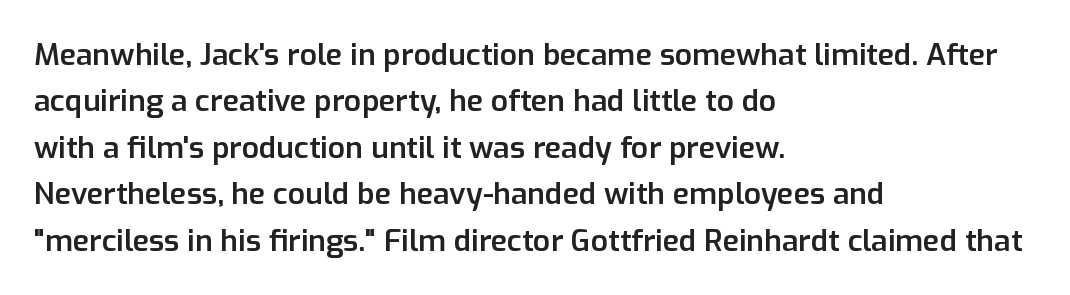
Q: Is the text bold? A: Semi-bold.
Q: Is the text italic (slanted)? A: No, it is upright.
Q: Is the typeface a serif or a sans-serif typeface? A: Sans-serif.
Q: Is the text underlined? A: No.
Q: How is the paragraph aligned? A: Left-aligned.
Q: Is the spacing between letters normal or unusually wide? A: Normal.
Q: Is the spacing between lines tight, normal or loose? A: Normal.
Q: Width (condensed, normal, or wide)? A: Normal.
Q: Stroke contrast? A: Low.
Q: x-height? A: Medium.
Q: Monospaced? A: No.
